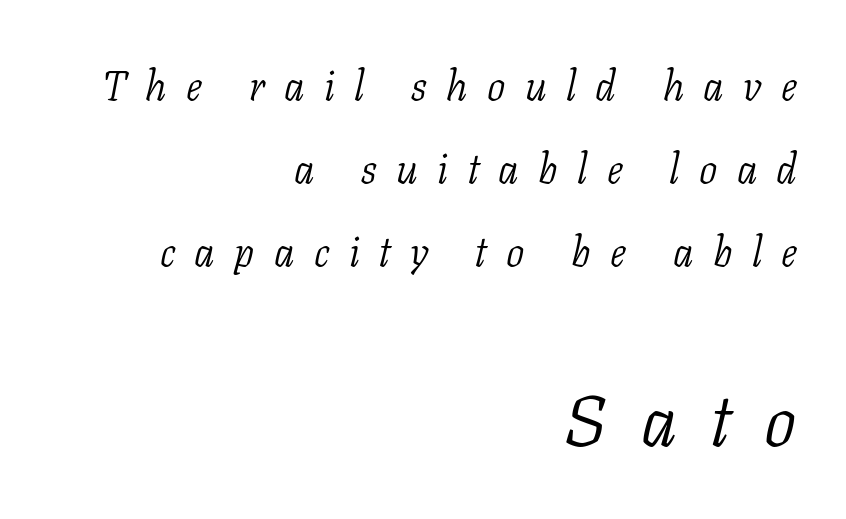
Q: Is the text bold? A: No.
Q: Is the text italic (slanted)? A: Yes, it leans right by about 11 degrees.
Q: Is the typeface a serif or a sans-serif typeface? A: Serif.
Q: Is the text underlined? A: No.
Q: How is the paragraph aligned? A: Right-aligned.
Q: Is the spacing between letters normal or unusually wide? A: Unusually wide.
Q: Is the spacing between lines tight, normal or loose? A: Loose.
Q: Which block of text is set in a larger size, the first (top) or the second (bottom)? A: The second (bottom) one.
Q: Width (condensed, normal, or wide)? A: Normal.
Q: Stroke contrast? A: Low.
Q: x-height? A: Medium.
Q: Monospaced? A: No.
